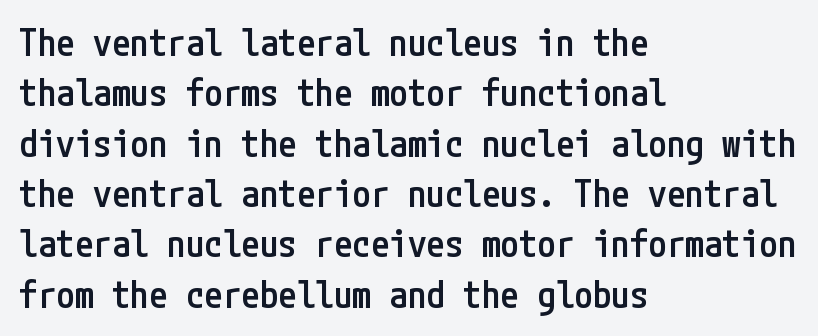
Does the lettering tilt? It doesn't — this is upright. Examine the stroke ends and you'll find no serifs. Only glyphs here, with clear space below each row. The rendering anchors every line to the left-hand side.
